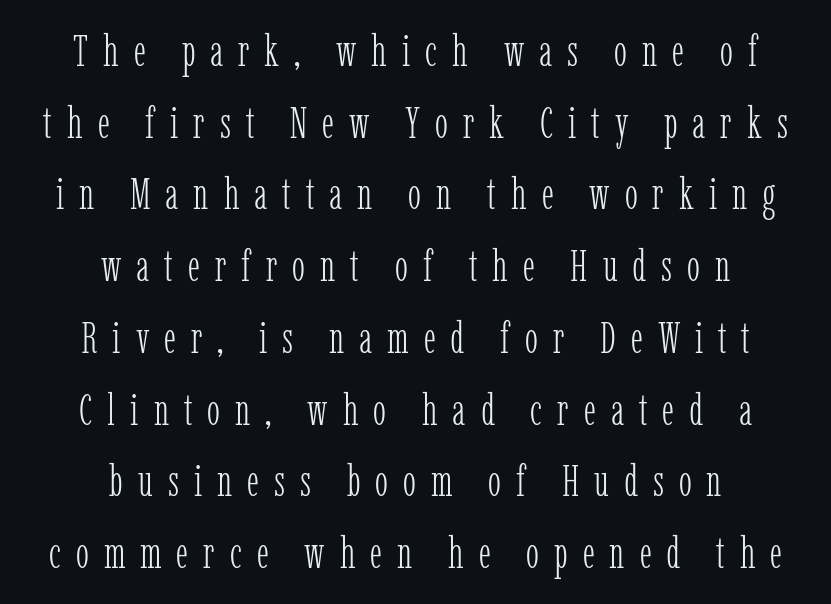
Tracking value appears strongly positive — letters spread wide. Regarding serifs, this sample has them. Summary of vertical rhythm: regular, with standard interline spacing. Rendered with straight, roman letterforms.
